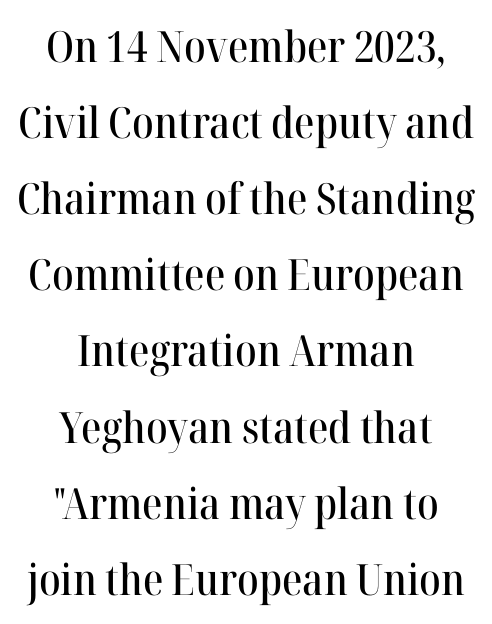
The image shows 43 px serif type, upright; set centered, line spacing 1.77x, normal letter spacing, not underlined; high stroke contrast and a medium x-height.
